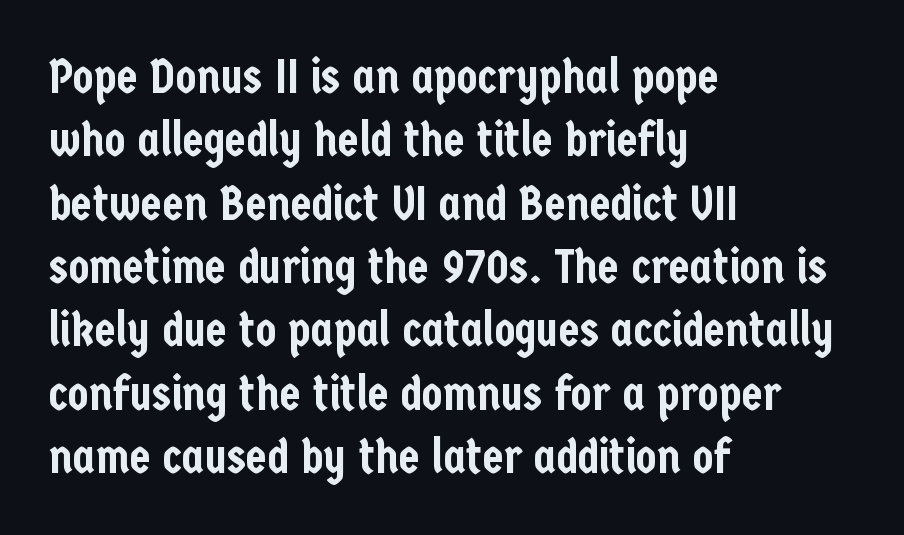
Q: Is the text italic (slanted)? A: No, it is upright.
Q: Is the typeface a serif or a sans-serif typeface? A: Sans-serif.
Q: Is the text underlined? A: No.
Q: How is the paragraph aligned? A: Left-aligned.
Q: Is the spacing between letters normal or unusually wide? A: Normal.
Q: Is the spacing between lines tight, normal or loose? A: Normal.
Q: Width (condensed, normal, or wide)? A: Condensed.
Q: Stroke contrast? A: Low.
Q: x-height? A: Medium.
Q: Monospaced? A: No.
